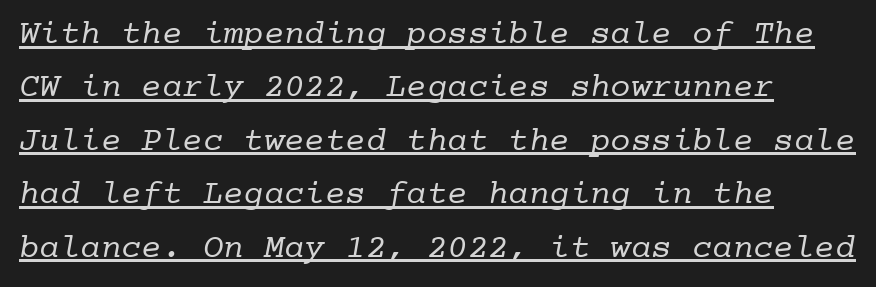
{"serif": "yes", "bold": "no", "weight": "regular", "width": "normal", "stroke_contrast": "low", "x_height": "medium", "monospaced": "yes", "underline": "yes", "line_spacing": "normal", "line_spacing_ratio": 1.57, "letter_spacing": "normal", "letter_spacing_em": 0.0, "glyph_px": 34}
